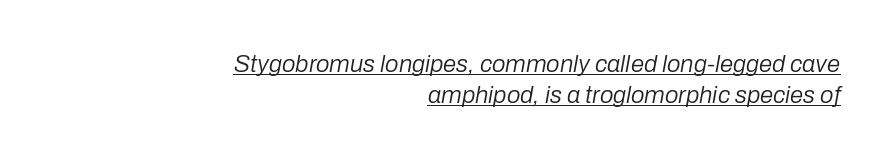
Q: Is the text bold? A: No.
Q: Is the text italic (slanted)? A: Yes, it leans right by about 10 degrees.
Q: Is the text underlined? A: Yes.
Q: How is the paragraph aligned? A: Right-aligned.
Q: Is the spacing between letters normal or unusually wide? A: Normal.
Q: Is the spacing between lines tight, normal or loose? A: Normal.
